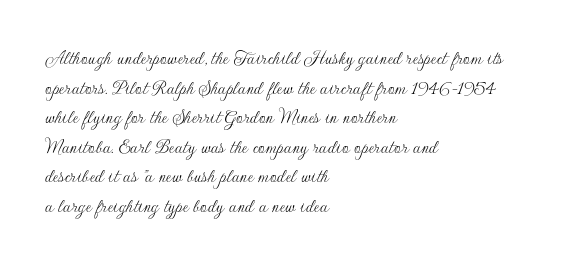
Q: Is the text bold? A: No.
Q: Is the text italic (slanted)? A: Yes.
Q: Is the text underlined? A: No.
Q: How is the paragraph aligned? A: Left-aligned.
Q: Is the spacing between letters normal or unusually wide? A: Normal.
Q: Is the spacing between lines tight, normal or loose? A: Normal.
